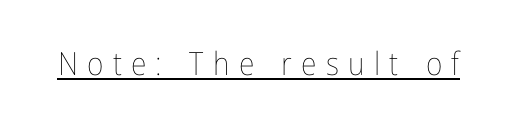
{"italic": "no", "bold": "no", "weight": "thin", "width": "condensed", "stroke_contrast": "low", "x_height": "medium", "monospaced": "no", "underline": "yes", "letter_spacing": "wide", "letter_spacing_em": 0.29, "glyph_px": 32}
